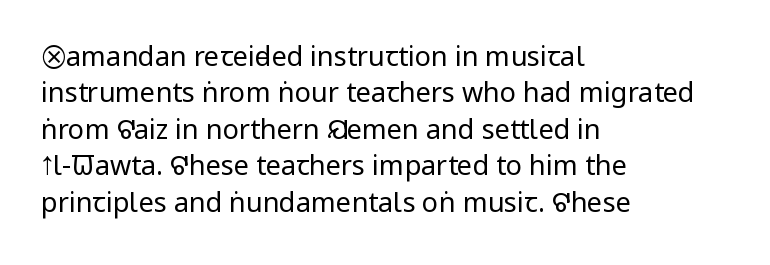
Q: Is the text bold? A: No.
Q: Is the text italic (slanted)? A: No, it is upright.
Q: Is the text underlined? A: No.
Q: How is the paragraph aligned? A: Left-aligned.
Q: Is the spacing between letters normal or unusually wide? A: Normal.
Q: Is the spacing between lines tight, normal or loose? A: Normal.
